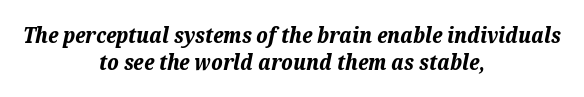
A student would call this center alignment; a typographer would say set centered. The axis of the letterforms is tilted away from vertical. Quick note: interline space is typical. Weight check: bold — yes, fully.
